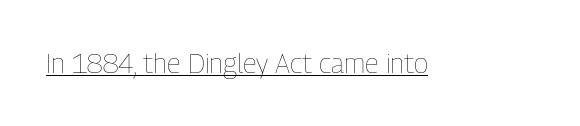
{"italic": "no", "bold": "no", "underline": "yes", "letter_spacing": "normal", "letter_spacing_em": 0.0, "glyph_px": 27}
